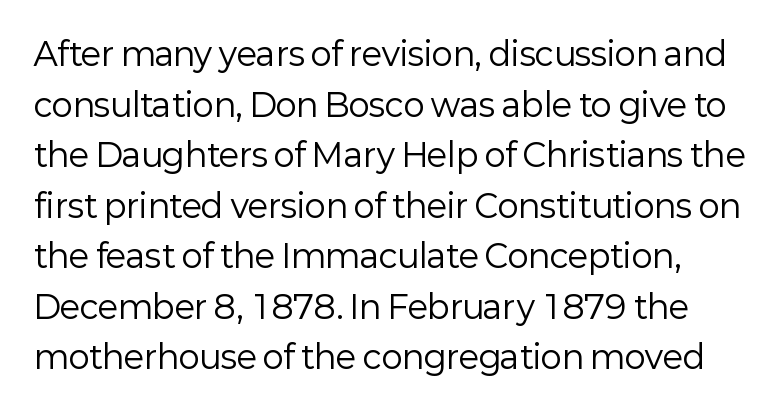
The image shows 32 px regular-weight sans-serif type, upright; set normal line spacing (1.58x), normal letter spacing, not underlined; low stroke contrast and a medium x-height.
